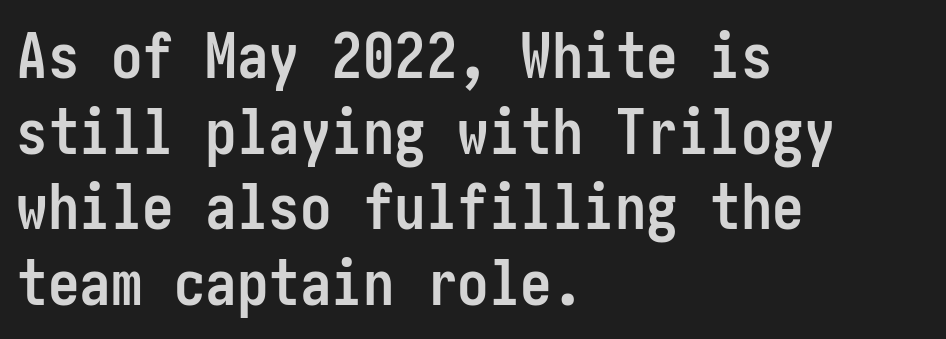
Every stem runs plumb, perpendicular to the baseline. Examine the stroke ends and you'll find no serifs. Look at the stroke-to-counter ratio: heavy, a bold. The face used here is rendered with its standard letterfit. Descender tails drop into unmarked territory. Visually the block forms a straight wall on the left and a jagged coastline on the right.
